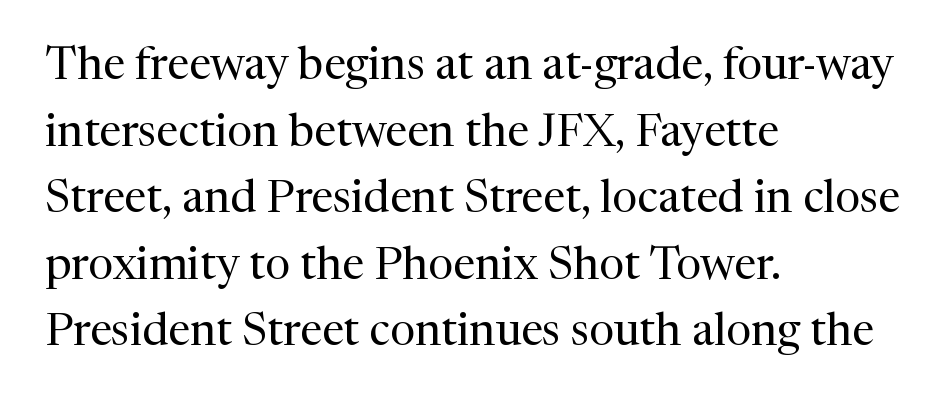
The image shows 45 px regular-weight serif type, upright; set left-aligned, normal line spacing (1.48x), normal letter spacing, not underlined; medium stroke contrast and a medium x-height.
